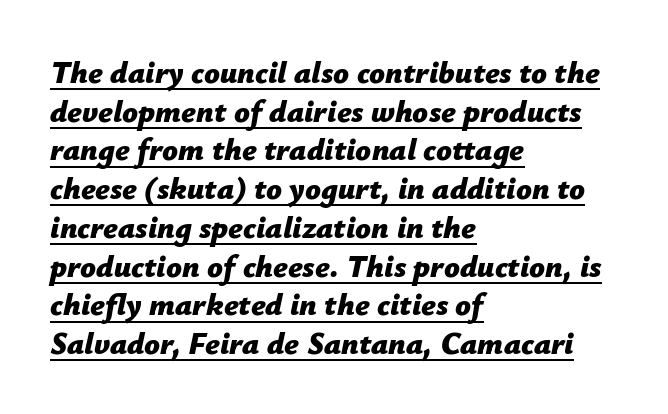
Q: Is the text bold? A: Yes.
Q: Is the text italic (slanted)? A: Yes, it leans right by about 12 degrees.
Q: Is the text underlined? A: Yes.
Q: How is the paragraph aligned? A: Left-aligned.
Q: Is the spacing between letters normal or unusually wide? A: Normal.
Q: Is the spacing between lines tight, normal or loose? A: Normal.
Q: Width (condensed, normal, or wide)? A: Normal.
Q: Stroke contrast? A: Low.
Q: x-height? A: Medium.
Q: Monospaced? A: No.
